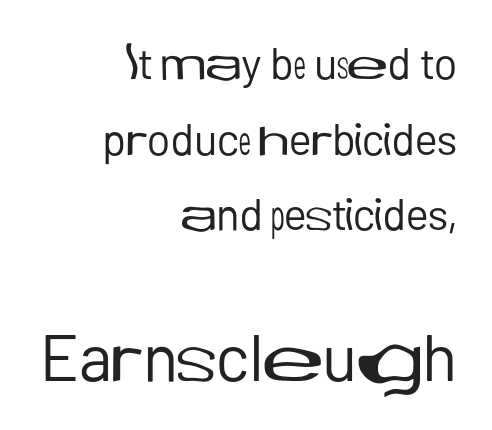
Q: Is the text bold? A: No.
Q: Is the text italic (slanted)? A: No, it is upright.
Q: Is the typeface a serif or a sans-serif typeface? A: Sans-serif.
Q: Is the text underlined? A: No.
Q: How is the paragraph aligned? A: Right-aligned.
Q: Is the spacing between letters normal or unusually wide? A: Normal.
Q: Which block of text is set in a larger size, the first (top) or the second (bottom)? A: The second (bottom) one.
Q: Width (condensed, normal, or wide)? A: Normal.
Q: Stroke contrast? A: Low.
Q: x-height? A: Medium.
Q: Monospaced? A: No.
